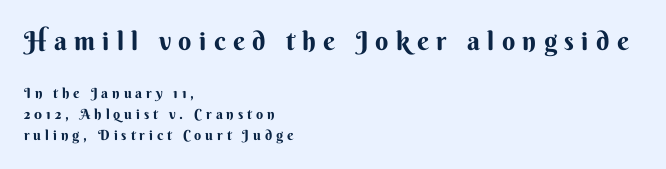
The image shows 26 px bold type, upright; set left-aligned, normal line spacing (1.51x), unusually wide letter spacing (+0.28 em), not underlined; the first (top) block is 1.86x larger.
